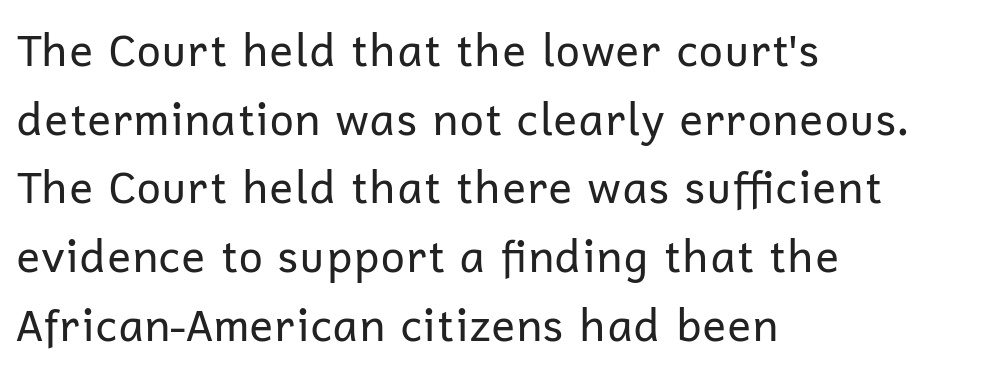
{"serif": "no", "italic": "no", "bold": "no", "weight": "regular", "width": "normal", "stroke_contrast": "low", "x_height": "medium", "monospaced": "no", "underline": "no", "align": "left", "line_spacing": "normal", "line_spacing_ratio": 1.56, "letter_spacing": "normal", "letter_spacing_em": 0.0, "glyph_px": 44}
